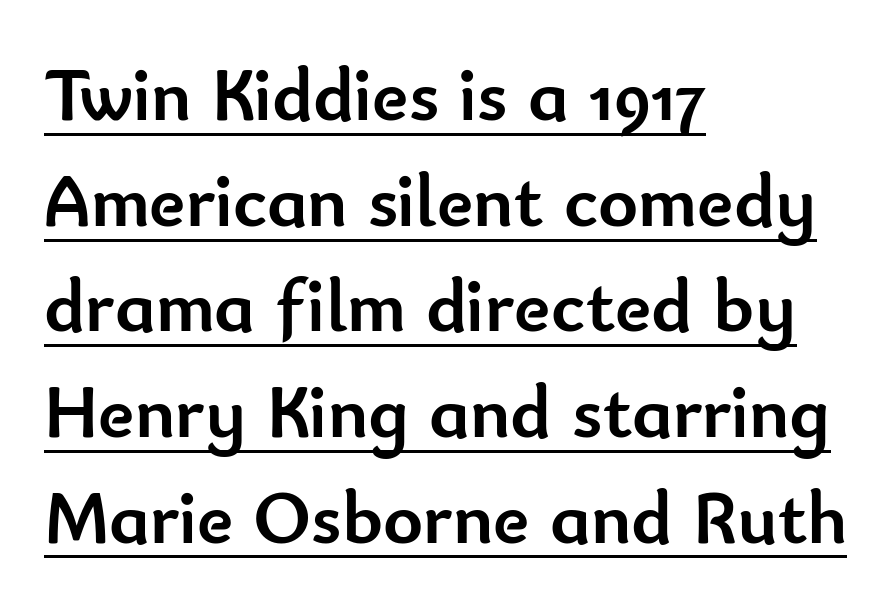
{"serif": "no", "italic": "no", "bold": "yes", "weight": "semibold", "width": "normal", "stroke_contrast": "low", "x_height": "small", "monospaced": "no", "underline": "yes", "align": "left", "line_spacing": "normal", "line_spacing_ratio": 1.39, "letter_spacing": "normal", "letter_spacing_em": 0.0, "glyph_px": 76}
